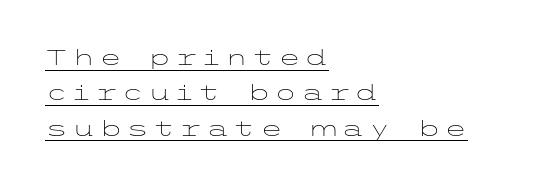
The image shows 21 px text type, upright; set left-aligned, normal line spacing (1.68x), underlined.
